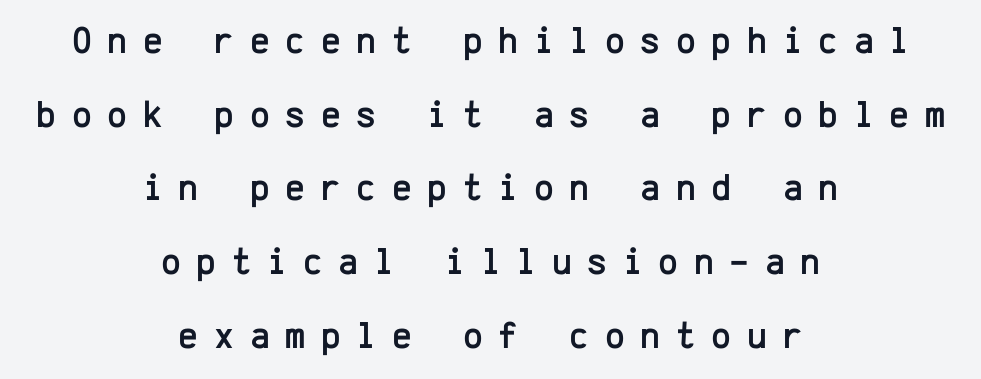
Tracking value appears strongly positive — letters spread wide. Looks like terminal output: every glyph gets an equal slot. The characters display no serif detailing; their extremities are plain. Each line is balanced around a shared central axis. The block of text is sparse from top to bottom, with ample space between rows.
